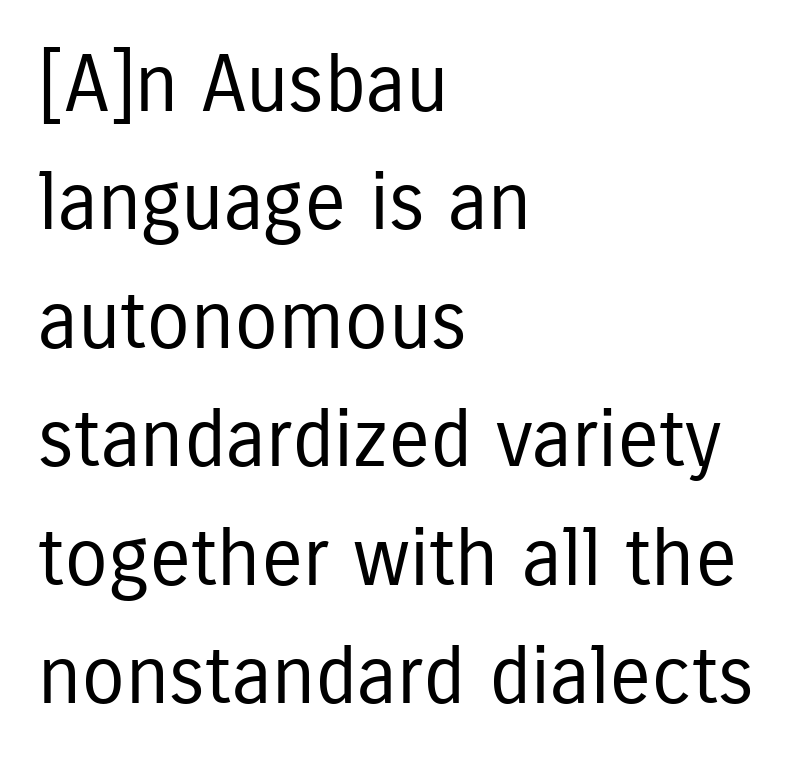
The rendering uses a moderate line-height, typical for paragraphs. Heft: none added — not bold. Tracking value appears to be zero — textbook default spacing. Caption: multi-line text, flush left, ragged right. The letters stand straight up with perfectly vertical stems. Underline: absent.
